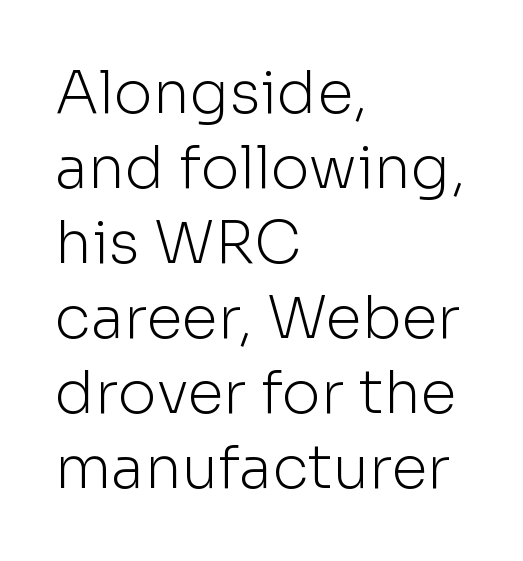
Typeset ragged right — the left edge is the straight one. The rendering uses natural spacing where letterforms have individual widths. Quick note: underline off. This block has exactly the height ordinary leading produces.
